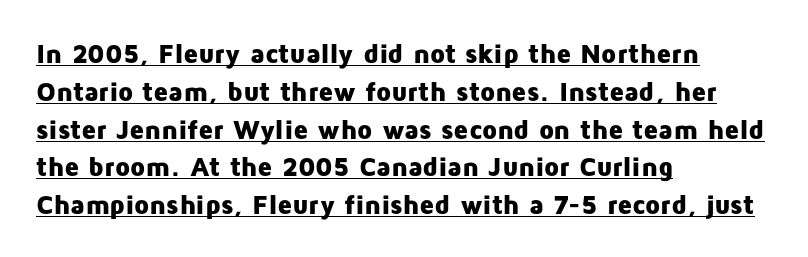
{"italic": "no", "bold": "yes", "underline": "yes", "align": "left", "line_spacing": "normal", "line_spacing_ratio": 1.4, "letter_spacing": "normal", "letter_spacing_em": 0.0, "glyph_px": 27}
